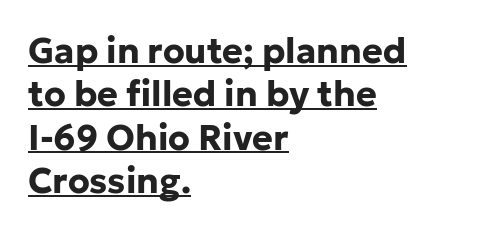
Q: Is the text bold? A: Yes.
Q: Is the text italic (slanted)? A: No, it is upright.
Q: Is the typeface a serif or a sans-serif typeface? A: Sans-serif.
Q: Is the text underlined? A: Yes.
Q: How is the paragraph aligned? A: Left-aligned.
Q: Is the spacing between letters normal or unusually wide? A: Normal.
Q: Width (condensed, normal, or wide)? A: Normal.
Q: Stroke contrast? A: Low.
Q: x-height? A: Medium.
Q: Monospaced? A: No.
